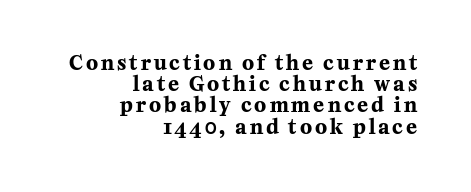
Honestly, the rows look squashed on top of each other. The area under the type is left untouched. A dark, heavy texture on the line: the type is bold. Do the letters lean? They stand straight.
